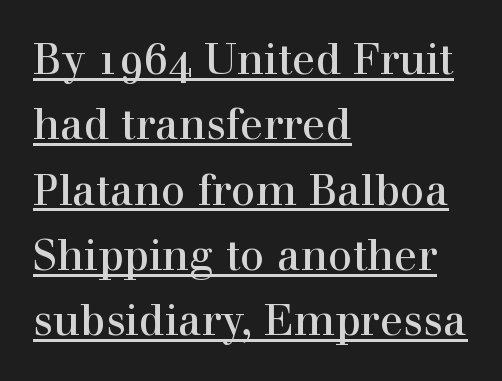
Look at the tracking — it's just the regular setting, nothing added. The string is rendered with underlining switched on. Tall strokes in this sample are plumb rather than angled. Honestly, the row spacing looks completely unremarkable.
